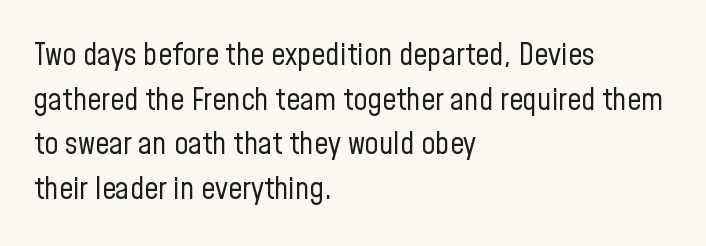
Spacing verdict: proportional, widths tailored to each character. This rendering leaves character spacing at its baseline value. The letters look calm and open, with moderate or lighter stems. How would I describe the line gaps? Plain and ordinary. The type sits square on the baseline with zero lean. The ragged edge is on the right, which tells us the setting is flush left.
